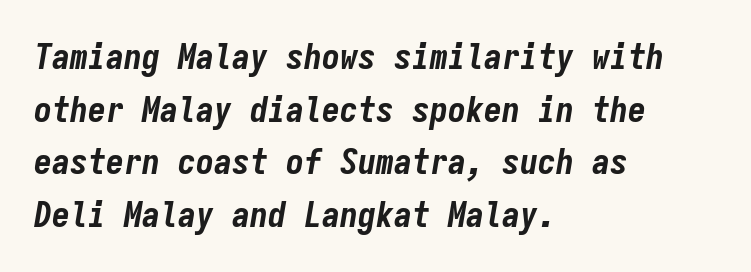
The rendering uses a bold face; every stroke is thick and dark. What stands out about the letter spacing? Nothing — it is the standard amount. The setting favours the left margin, as ordinary paragraphs usually do. Every character here occupies the same horizontal width, giving the sample a typewriter-like rhythm. Compared with typical paragraphs, the rows here are spaced about the same. Decoration check: the copy has no underline.
